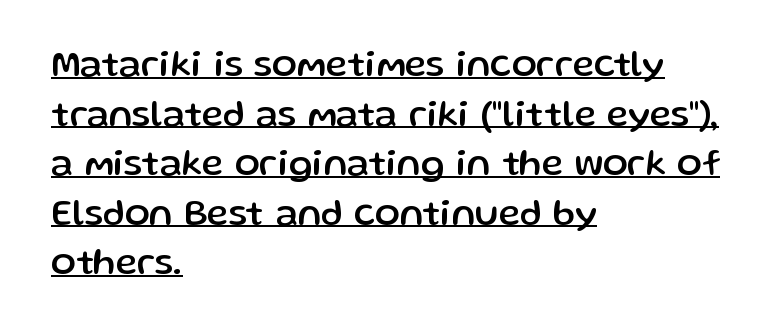
The leading is moderate, giving the passage an even texture. Does the type have serifs? No, each stem ends abruptly. Looks like someone drew a line under every word here. The rendering uses natural spacing where letterforms have individual widths. Posture: upright roman. The passage is arranged the way most books set body copy — flush left.
